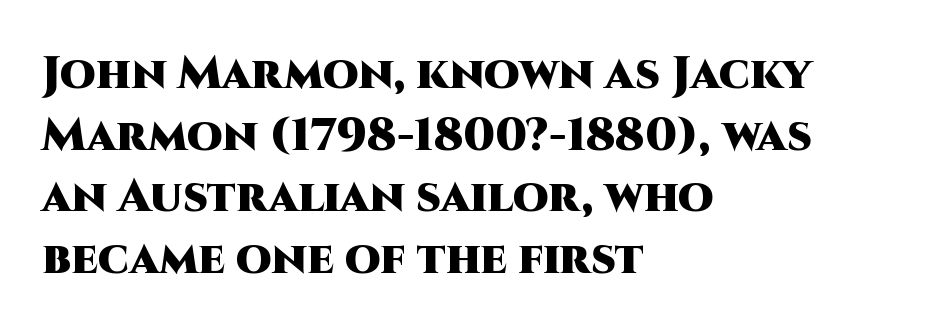
{"serif": "no", "italic": "no", "bold": "yes", "weight": "heavy", "width": "normal", "stroke_contrast": "high", "x_height": "large", "monospaced": "no", "underline": "no", "align": "left", "line_spacing": "normal", "line_spacing_ratio": 1.34, "letter_spacing": "normal", "letter_spacing_em": 0.0, "glyph_px": 46}
